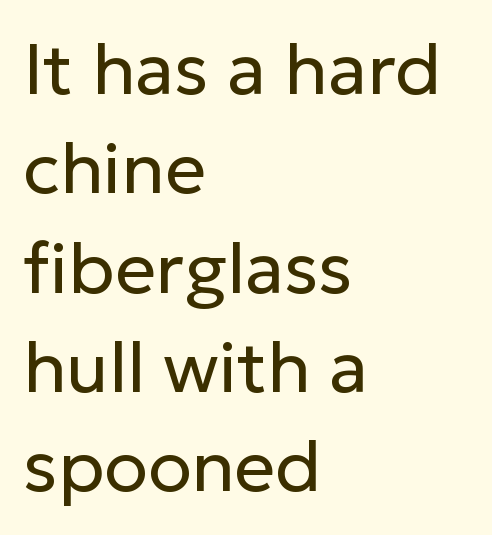
Q: Is the text bold? A: No.
Q: Is the text italic (slanted)? A: No, it is upright.
Q: Is the typeface a serif or a sans-serif typeface? A: Sans-serif.
Q: Is the text underlined? A: No.
Q: How is the paragraph aligned? A: Left-aligned.
Q: Is the spacing between letters normal or unusually wide? A: Normal.
Q: Is the spacing between lines tight, normal or loose? A: Normal.
Q: Width (condensed, normal, or wide)? A: Normal.
Q: Stroke contrast? A: Low.
Q: x-height? A: Medium.
Q: Monospaced? A: No.
